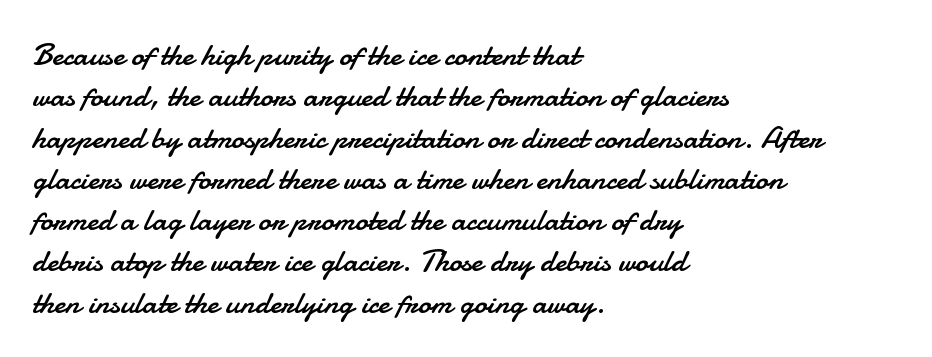
This rendering employs a face without finishing strokes, i.e., a sans-serif. Here the glyphs are tracked normally, forming tight word shapes. The ragged edge is on the right, which tells us the setting is flush left. Check the space under the baseline: it is left empty. Each letter keeps its own natural width here, so spacing adapts to shape.
